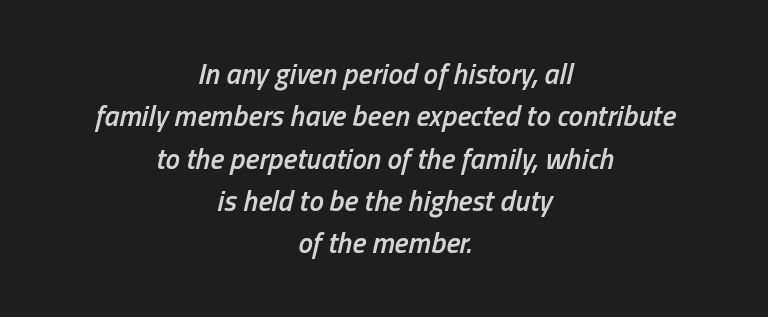
{"italic": "yes", "lean": "right", "slant_degrees": 13, "bold": "semi", "weight": "semibold", "width": "condensed", "stroke_contrast": "low", "x_height": "medium", "monospaced": "no", "underline": "no", "align": "center", "line_spacing": "normal", "line_spacing_ratio": 1.46, "letter_spacing": "normal", "letter_spacing_em": 0.0, "glyph_px": 29}
